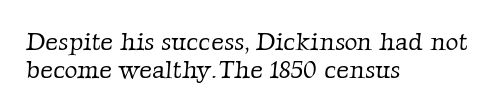
{"bold": "no", "underline": "no", "align": "left", "line_spacing": "tight", "line_spacing_ratio": 1.11, "letter_spacing": "normal", "letter_spacing_em": 0.0, "glyph_px": 25}
